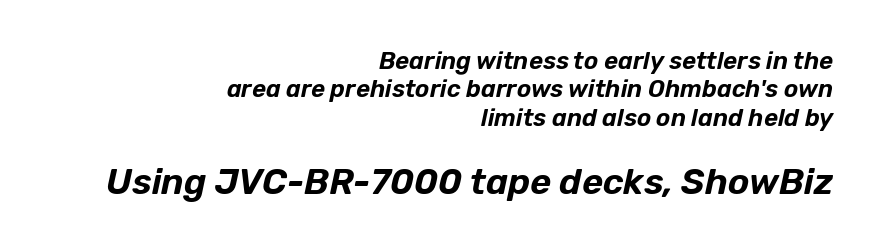
Each letter keeps its own natural width here, so spacing adapts to shape. Inter-character spacing is left at the font's built-in metrics. The setting favours the right margin, as signatures and pull-quotes sometimes do. Every character sits at an angle, as italics do. Letters rest on an invisible, unmarked baseline. Note: smaller setting up top, larger setting below.
